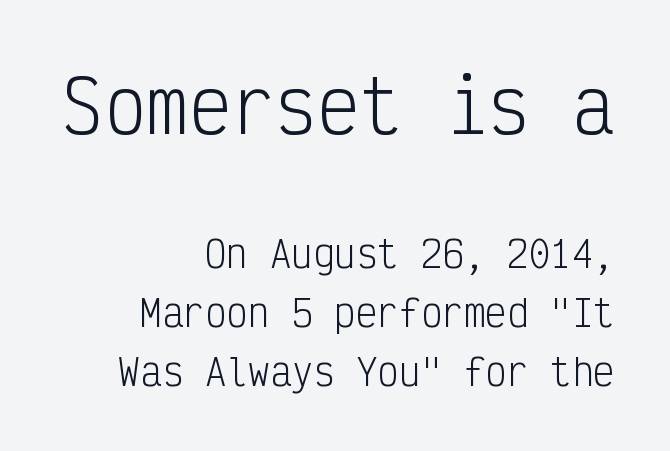
The letters march in equal steps, a hallmark of fixed-pitch type. Typesetter's note — upper block bumped up in size, lower block left smaller. These lines keep a tight, regular rhythm from letter to letter. Line endings align vertically; line beginnings do not.
